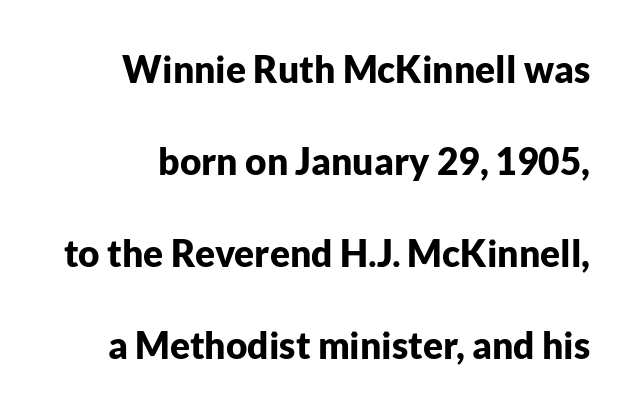
Default kerning and tracking; the words read as compact shapes. The letters advance in unequal steps, a hallmark of proportional type. Does the weight exceed regular? Yes, all the way to bold. Successive baselines arrive slowly, with a big drop between each. No italicization has been applied; the sample stays upright.
